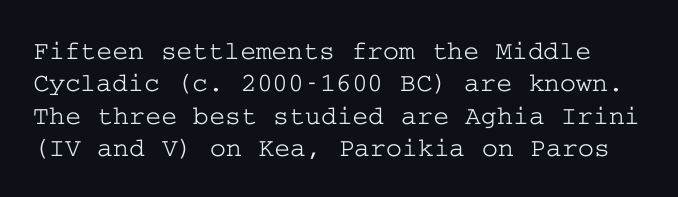
There is no visible air inserted between adjacent glyphs. The type sits square on the baseline with zero lean. Only glyphs here, with clear space below each row.
